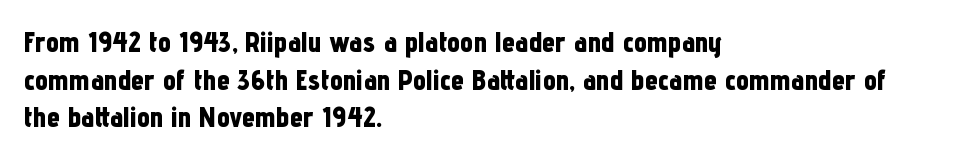
{"serif": "no", "italic": "no", "bold": "yes", "weight": "bold", "width": "condensed", "stroke_contrast": "low", "x_height": "medium", "monospaced": "no", "underline": "no", "align": "left", "line_spacing": "normal", "line_spacing_ratio": 1.3, "letter_spacing": "normal", "letter_spacing_em": 0.0, "glyph_px": 29}
